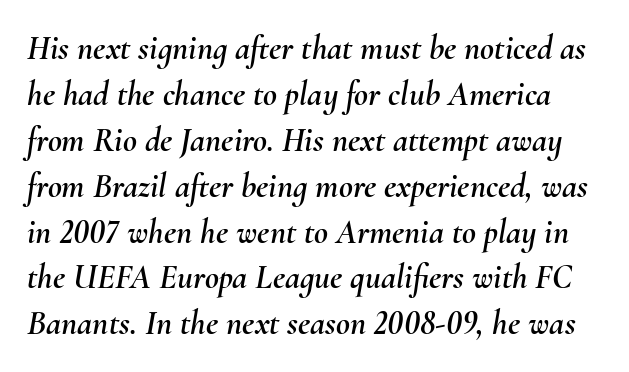
The image shows 34 px text type, italic (leaning right); set normal line spacing (1.35x), normal letter spacing, not underlined; medium stroke contrast and a small x-height.
